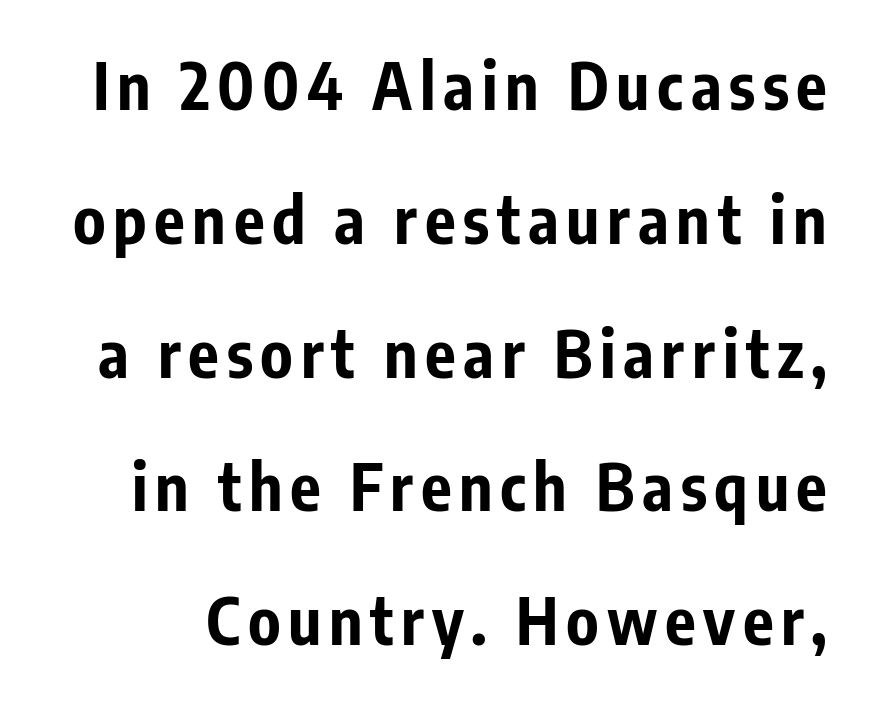
The image shows 64 px bold, condensed sans-serif type, upright; set loose line spacing (2.09x), not underlined; low stroke contrast and a medium x-height.
